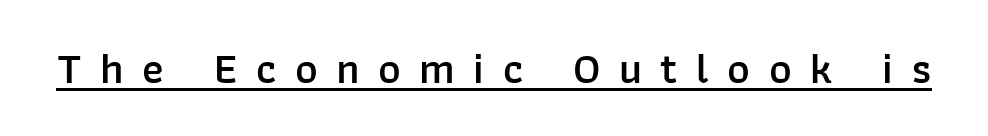
Posture: straight, roman, zero tilt. You could not count columns in this text — the font is proportionally spaced. Emphasis by weight is partial: semibold. Letter spacing: wide.
